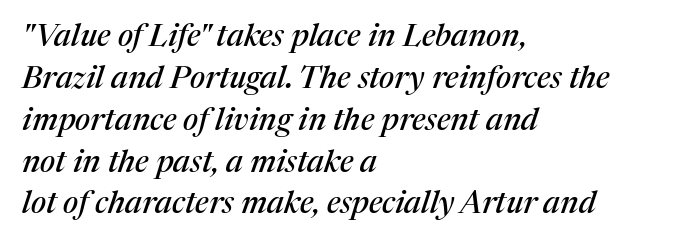
The image shows 31 px serif type, italic (leaning right); set left-aligned, normal line spacing (1.35x), normal letter spacing, not underlined; medium stroke contrast and a medium x-height.
